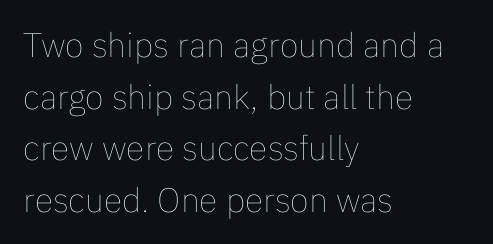
The paragraph shown leans on its left margin. How would I describe the line gaps? Plain and ordinary. Upright lettering throughout. Heft: none added — not bold. Proportional: the letters do not fall into vertical columns. The space directly below the letters is spotless.
